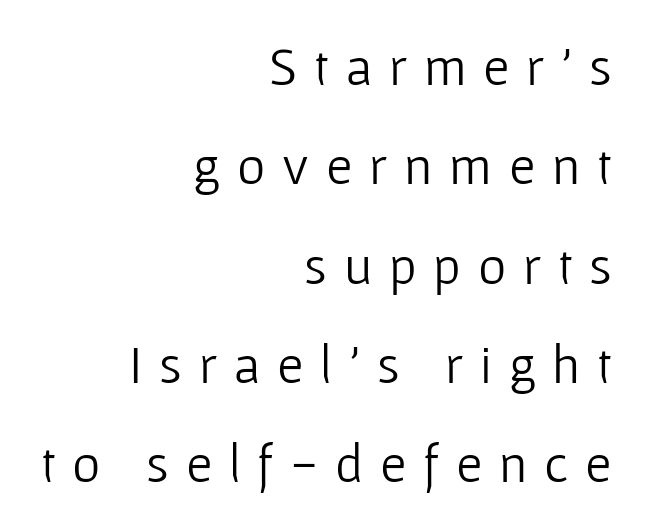
Q: Is the text bold? A: No.
Q: Is the text italic (slanted)? A: No, it is upright.
Q: Is the typeface a serif or a sans-serif typeface? A: Sans-serif.
Q: Is the text underlined? A: No.
Q: How is the paragraph aligned? A: Right-aligned.
Q: Is the spacing between letters normal or unusually wide? A: Unusually wide.
Q: Width (condensed, normal, or wide)? A: Normal.
Q: Stroke contrast? A: Low.
Q: x-height? A: Medium.
Q: Monospaced? A: No.
